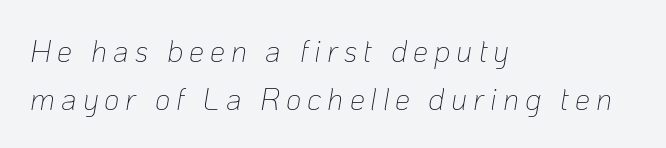
Is the letter spacing exaggerated? Yes — the characters are pushed far apart. The vertical gap from one line to the next is medium. Letters have the restrained weight of plain body copy at most. Posture: slanted.
